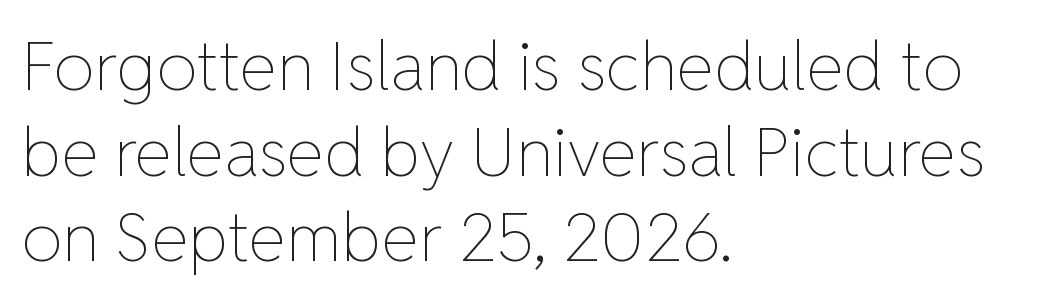
The image shows 68 px thin type, upright; set left-aligned, normal line spacing (1.26x), normal letter spacing, not underlined; low stroke contrast and a medium x-height.
